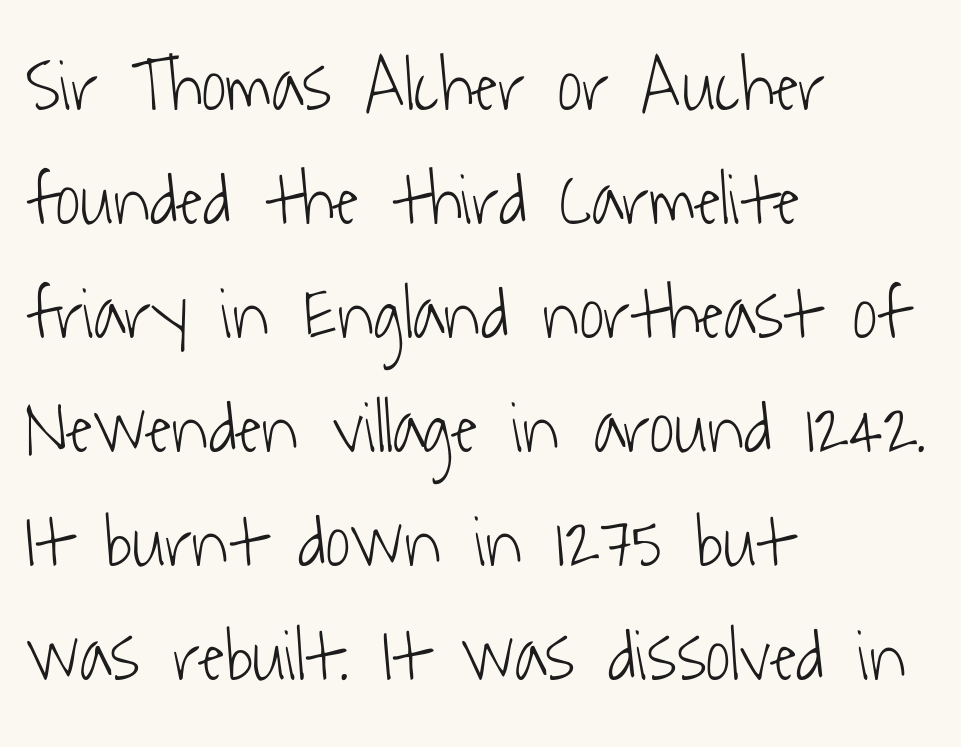
Q: Is the text bold? A: No.
Q: Is the typeface a serif or a sans-serif typeface? A: Sans-serif.
Q: Is the text underlined? A: No.
Q: How is the paragraph aligned? A: Left-aligned.
Q: Is the spacing between letters normal or unusually wide? A: Normal.
Q: Is the spacing between lines tight, normal or loose? A: Normal.
Q: Width (condensed, normal, or wide)? A: Condensed.
Q: Stroke contrast? A: Low.
Q: x-height? A: Medium.
Q: Monospaced? A: No.
